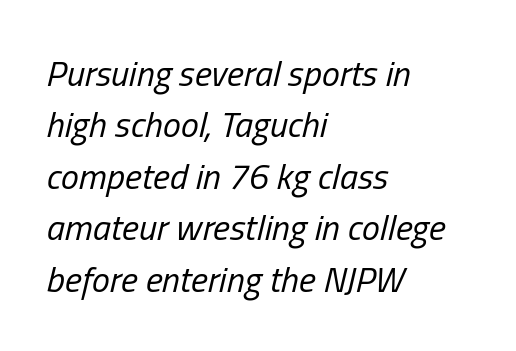
Q: Is the text bold? A: No.
Q: Is the text italic (slanted)? A: Yes, it leans right by about 13 degrees.
Q: Is the text underlined? A: No.
Q: How is the paragraph aligned? A: Left-aligned.
Q: Is the spacing between letters normal or unusually wide? A: Normal.
Q: Is the spacing between lines tight, normal or loose? A: Normal.
Q: Width (condensed, normal, or wide)? A: Condensed.
Q: Stroke contrast? A: Low.
Q: x-height? A: Medium.
Q: Monospaced? A: No.
